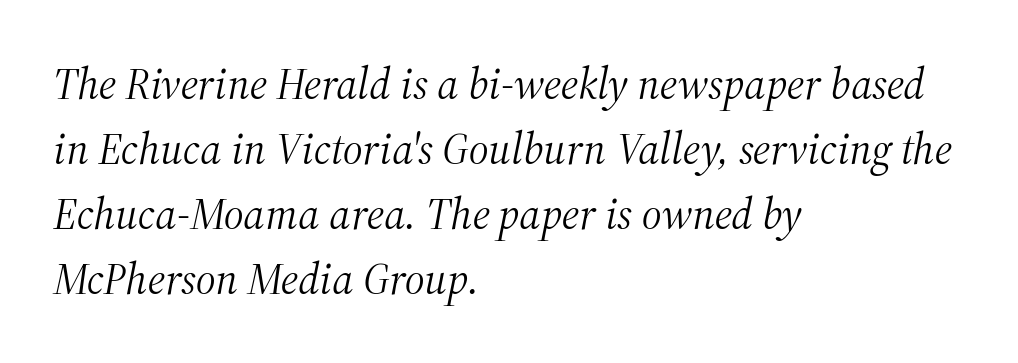
{"serif": "yes", "italic": "yes", "lean": "right", "slant_degrees": 12, "bold": "no", "weight": "light", "width": "normal", "stroke_contrast": "medium", "x_height": "medium", "monospaced": "no", "underline": "no", "align": "left", "line_spacing": "normal", "line_spacing_ratio": 1.48, "letter_spacing": "normal", "letter_spacing_em": 0.0, "glyph_px": 44}
